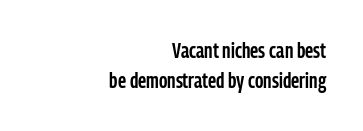
Ascenders rise straight up at ninety degrees. Right-aligned paragraph, ragged on the left. The line-height multiplier appears to be the usual default. The line texture is even and compact thanks to regular tracking. Each glyph is drawn with semibold strokes, heavier than normal yet not fully bold. Letters rest on an invisible, unmarked baseline.
